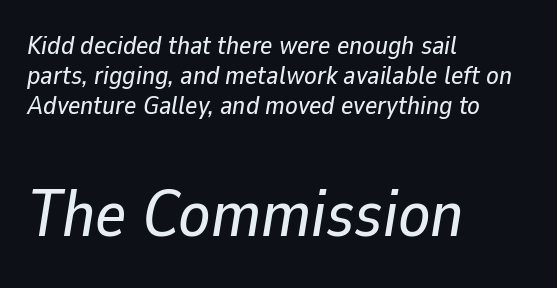
Q: Is the text italic (slanted)? A: Yes, it leans right by about 9 degrees.
Q: Is the text underlined? A: No.
Q: How is the paragraph aligned? A: Left-aligned.
Q: Is the spacing between letters normal or unusually wide? A: Normal.
Q: Is the spacing between lines tight, normal or loose? A: Tight.
Q: Which block of text is set in a larger size, the first (top) or the second (bottom)? A: The second (bottom) one.
Q: Width (condensed, normal, or wide)? A: Normal.
Q: Stroke contrast? A: Low.
Q: x-height? A: Medium.
Q: Monospaced? A: No.
